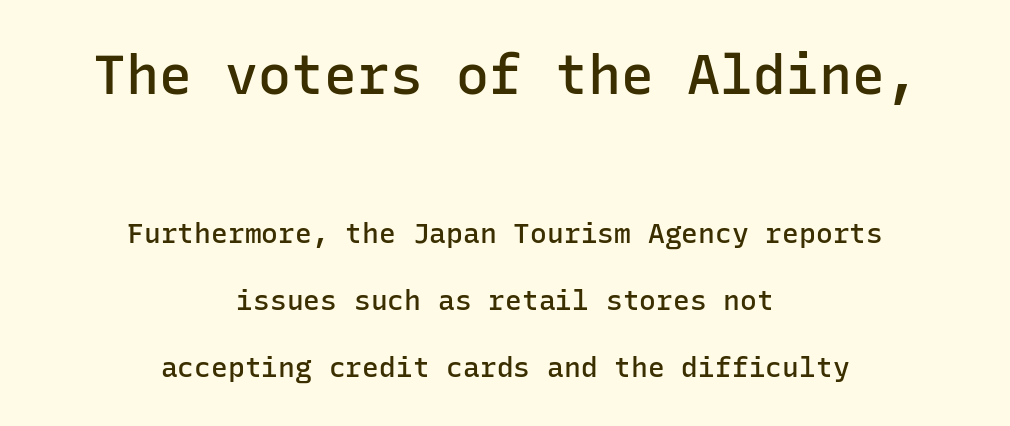
{"serif": "no", "italic": "no", "bold": "semi", "weight": "semibold", "width": "normal", "stroke_contrast": "low", "x_height": "medium", "monospaced": "yes", "underline": "no", "align": "center", "line_spacing": "loose", "line_spacing_ratio": 2.39, "letter_spacing": "normal", "letter_spacing_em": 0.0, "larger_block": "first", "size_ratio": 1.96, "glyph_px": 55}
